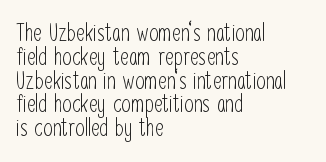
Q: Is the text bold? A: No.
Q: Is the text italic (slanted)? A: No, it is upright.
Q: Is the text underlined? A: No.
Q: How is the paragraph aligned? A: Left-aligned.
Q: Is the spacing between letters normal or unusually wide? A: Normal.
Q: Is the spacing between lines tight, normal or loose? A: Tight.
